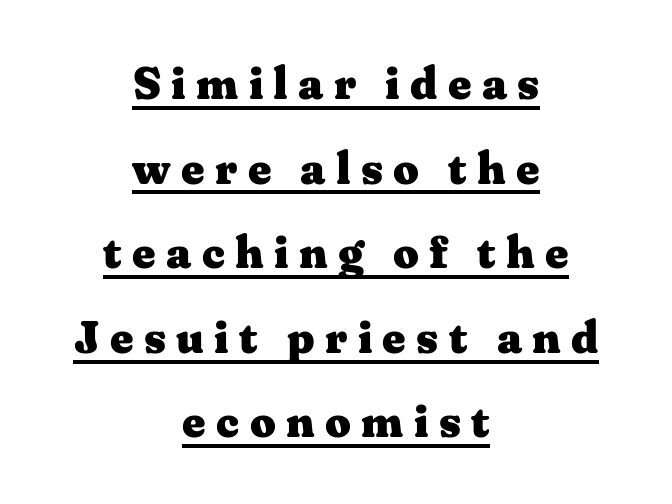
Q: Is the text bold? A: Yes.
Q: Is the text italic (slanted)? A: No, it is upright.
Q: Is the typeface a serif or a sans-serif typeface? A: Serif.
Q: Is the text underlined? A: Yes.
Q: How is the paragraph aligned? A: Centered.
Q: Is the spacing between letters normal or unusually wide? A: Unusually wide.
Q: Width (condensed, normal, or wide)? A: Wide.
Q: Stroke contrast? A: Medium.
Q: x-height? A: Medium.
Q: Monospaced? A: No.
